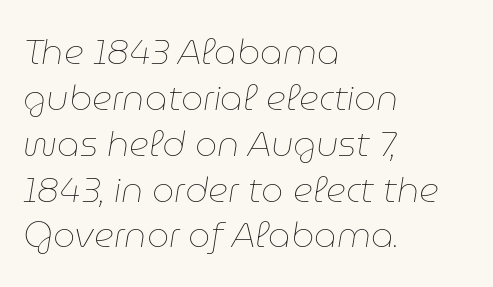
{"italic": "yes", "lean": "right", "slant_degrees": 9, "bold": "no", "weight": "thin", "width": "normal", "stroke_contrast": "low", "x_height": "medium", "monospaced": "no", "underline": "no", "align": "left", "line_spacing": "normal", "line_spacing_ratio": 1.31, "letter_spacing": "normal", "letter_spacing_em": 0.0, "glyph_px": 35}
